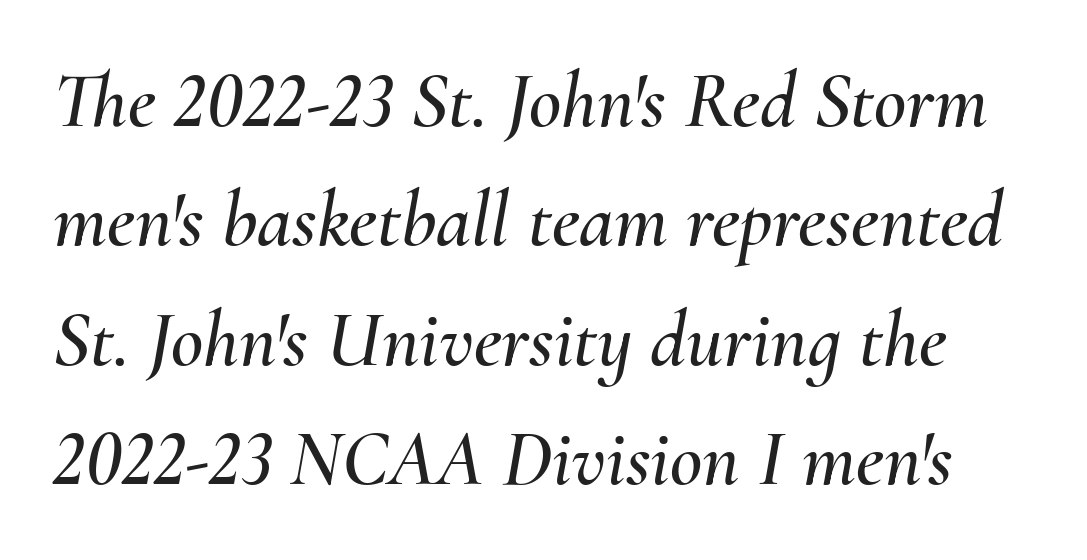
Q: Is the text italic (slanted)? A: Yes, it leans right by about 10 degrees.
Q: Is the text underlined? A: No.
Q: Is the spacing between letters normal or unusually wide? A: Normal.
Q: Is the spacing between lines tight, normal or loose? A: Normal.
Q: Width (condensed, normal, or wide)? A: Normal.
Q: Stroke contrast? A: Medium.
Q: x-height? A: Small.
Q: Monospaced? A: No.
